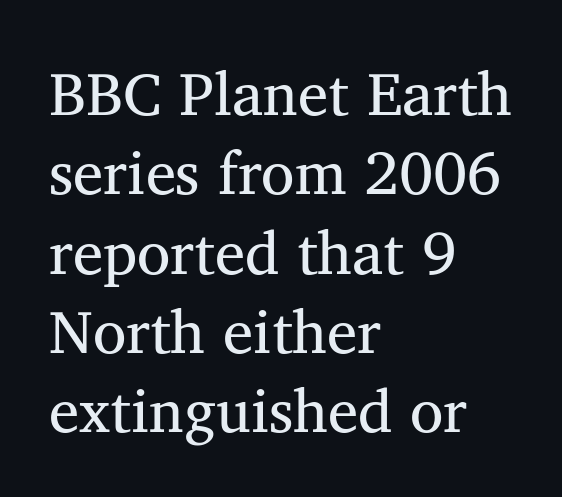
Rule under the text: the space is simply empty. No extra ink here — the face is not bold. A typesetter would label this face a serif. Between one letter and the next there's only the usual sliver of space. Varying glyph widths throughout — classic text-font behaviour.
